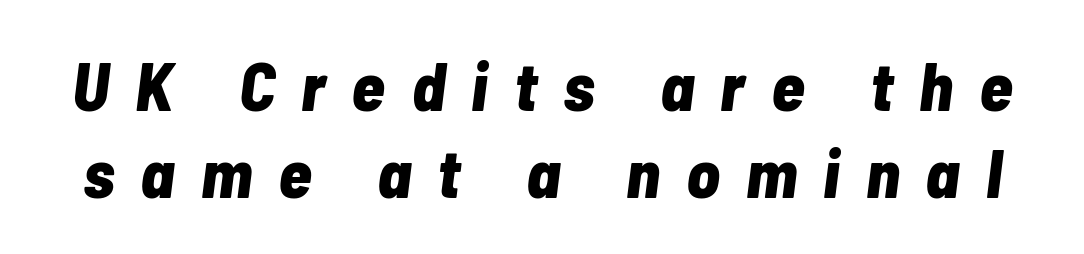
Q: Is the text bold? A: Yes.
Q: Is the text italic (slanted)? A: Yes, it leans right by about 7 degrees.
Q: Is the text underlined? A: No.
Q: Is the spacing between letters normal or unusually wide? A: Unusually wide.
Q: Is the spacing between lines tight, normal or loose? A: Normal.
Q: Width (condensed, normal, or wide)? A: Condensed.
Q: Stroke contrast? A: Low.
Q: x-height? A: Medium.
Q: Monospaced? A: No.
